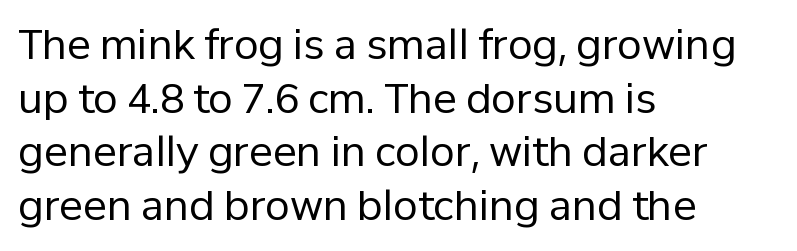
Q: Is the text bold? A: No.
Q: Is the text italic (slanted)? A: No, it is upright.
Q: Is the typeface a serif or a sans-serif typeface? A: Sans-serif.
Q: Is the text underlined? A: No.
Q: How is the paragraph aligned? A: Left-aligned.
Q: Is the spacing between letters normal or unusually wide? A: Normal.
Q: Is the spacing between lines tight, normal or loose? A: Normal.
Q: Width (condensed, normal, or wide)? A: Normal.
Q: Stroke contrast? A: Low.
Q: x-height? A: Medium.
Q: Monospaced? A: No.
